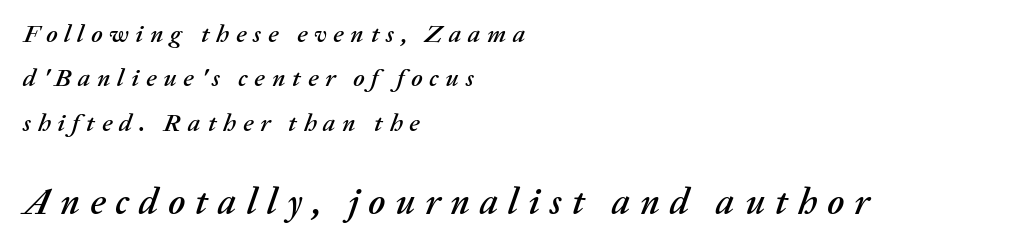
The image shows 37 px text type, italic (leaning right); set left-aligned, line spacing 1.78x, unusually wide letter spacing (+0.27 em), not underlined; the second (bottom) block is 1.48x larger; medium stroke contrast and a medium x-height.
